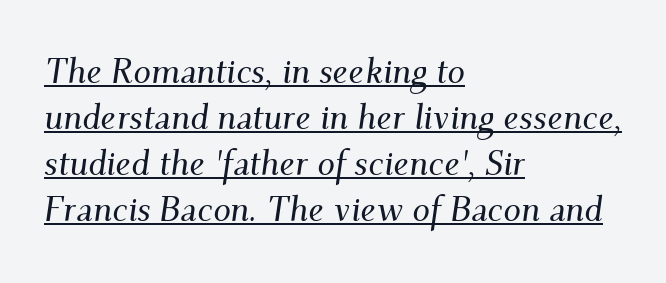
The image shows 35 px serif type, italic (leaning right); set left-aligned, normal line spacing (1.31x), normal letter spacing, underlined; medium stroke contrast and a small x-height.
